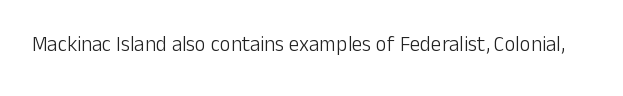
The passage shown is not underscored anywhere. The font's upright variant was chosen for this text. Stems here are at most as thick as an everyday book face. Observe the ordinary spacing: letters are neighbours, not strangers.
